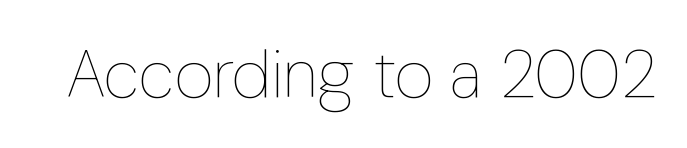
{"italic": "no", "bold": "no", "weight": "thin", "width": "condensed", "stroke_contrast": "low", "x_height": "medium", "monospaced": "no", "underline": "no", "letter_spacing": "normal", "letter_spacing_em": 0.0, "glyph_px": 67}
